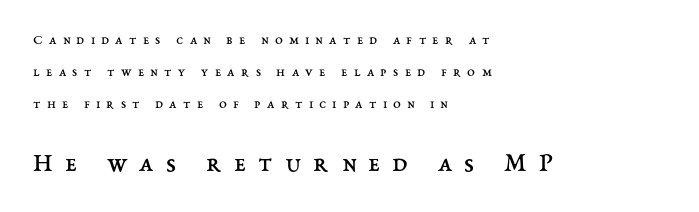
The image shows 27 px text type, upright; set left-aligned, loose line spacing (2.29x), unusually wide letter spacing (+0.45 em), not underlined; the second (bottom) block is 1.93x larger.
